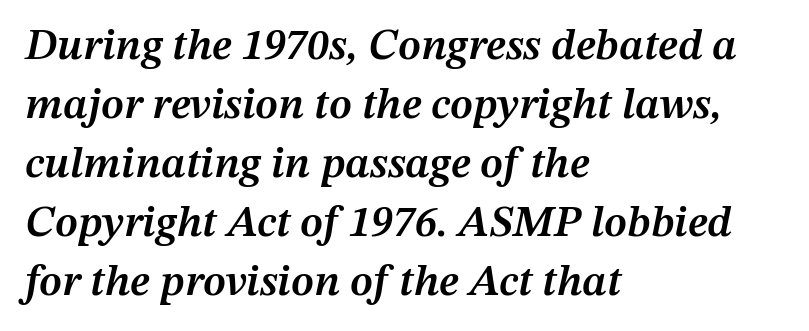
No word sits above an underline. These lines were composed using italics. Typeset ragged right — the left edge is the straight one. Is this a fixed-width face? No — the glyphs have proportional, varying widths. Vertically, the passage feels balanced, rows spaced as you'd expect.
